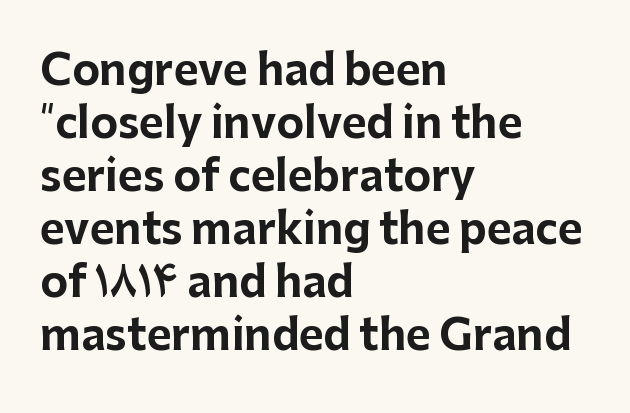
Q: Is the text bold? A: Yes.
Q: Is the text italic (slanted)? A: No, it is upright.
Q: Is the typeface a serif or a sans-serif typeface? A: Sans-serif.
Q: Is the text underlined? A: No.
Q: How is the paragraph aligned? A: Left-aligned.
Q: Is the spacing between letters normal or unusually wide? A: Normal.
Q: Is the spacing between lines tight, normal or loose? A: Normal.
Q: Width (condensed, normal, or wide)? A: Normal.
Q: Stroke contrast? A: Low.
Q: x-height? A: Medium.
Q: Monospaced? A: No.
